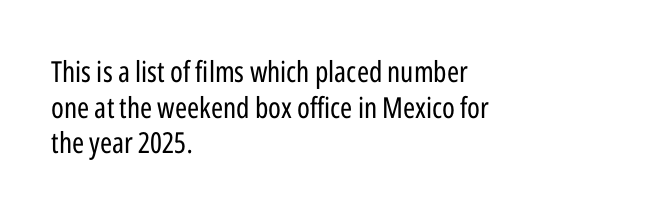
{"serif": "no", "italic": "no", "bold": "no", "weight": "regular", "width": "condensed", "stroke_contrast": "low", "x_height": "medium", "monospaced": "no", "underline": "no", "align": "left", "line_spacing_ratio": 1.23, "letter_spacing": "normal", "letter_spacing_em": 0.0, "glyph_px": 29}
